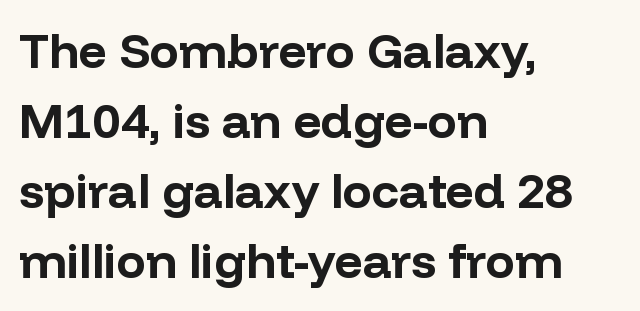
The rendering uses natural spacing where letterforms have individual widths. Is this a sans? Yes — the strokes have no serifs. In terms of posture, this sample is upright. The ragged edge is on the right, which tells us the setting is flush left. Here the glyphs are tracked normally, forming tight word shapes.
